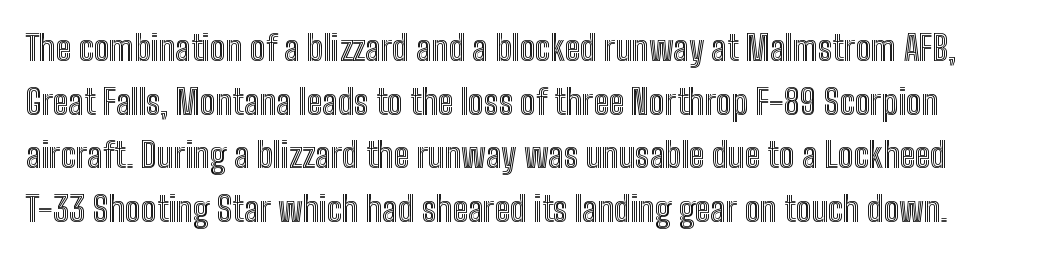
Q: Is the text italic (slanted)? A: No, it is upright.
Q: Is the text underlined? A: No.
Q: Is the spacing between letters normal or unusually wide? A: Normal.
Q: Is the spacing between lines tight, normal or loose? A: Normal.
Q: Width (condensed, normal, or wide)? A: Condensed.
Q: x-height? A: Medium.
Q: Monospaced? A: No.
